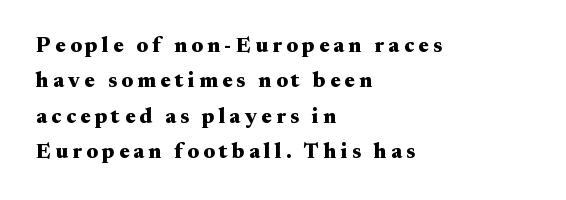
Glyph-to-glyph distance is far greater than everyday printed text. Line spacing here is normal. A dark, heavy texture on the line: the type is bold. One-word summary of the alignment: left. The lettering stays uniformly vertical, giving the passage a roman look.
